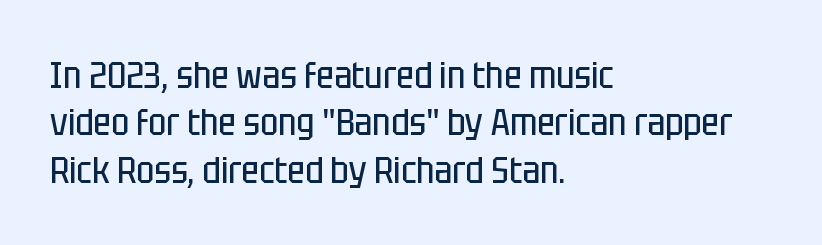
{"serif": "no", "italic": "no", "bold": "no", "weight": "regular", "width": "condensed", "stroke_contrast": "low", "x_height": "large", "monospaced": "no", "underline": "no", "align": "left", "line_spacing": "normal", "line_spacing_ratio": 1.25, "letter_spacing": "normal", "letter_spacing_em": 0.0, "glyph_px": 38}
